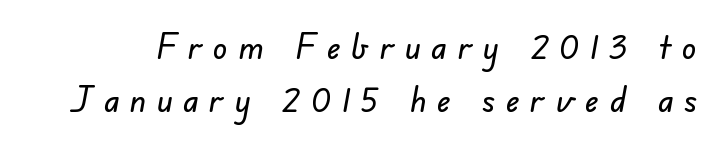
{"serif": "no", "width": "normal", "stroke_contrast": "low", "x_height": "small", "monospaced": "no", "underline": "no", "line_spacing": "normal", "line_spacing_ratio": 1.47, "letter_spacing": "wide", "letter_spacing_em": 0.29, "glyph_px": 36}
